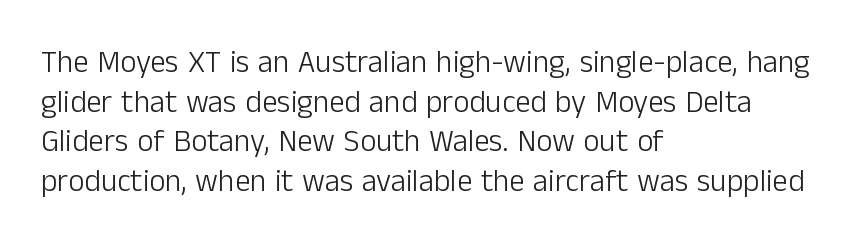
The image shows 31 px light sans-serif type, upright; set left-aligned, normal line spacing (1.28x), normal letter spacing, not underlined; low stroke contrast and a medium x-height.
